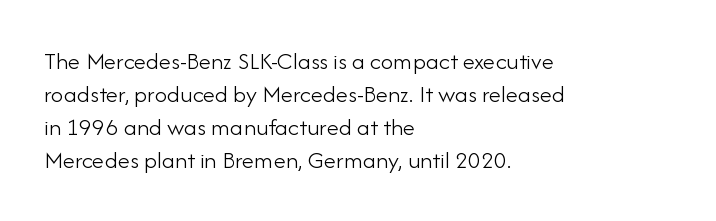
Q: Is the text bold? A: No.
Q: Is the text italic (slanted)? A: No, it is upright.
Q: Is the text underlined? A: No.
Q: How is the paragraph aligned? A: Left-aligned.
Q: Is the spacing between letters normal or unusually wide? A: Normal.
Q: Is the spacing between lines tight, normal or loose? A: Normal.
